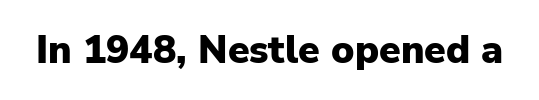
You could not count columns in this text — the font is proportionally spaced. A dark, heavy texture on the line: the type is bold. The space directly below the letters is spotless. Inter-character spacing is left at the font's built-in metrics. These lines are composed in type without serifs.
